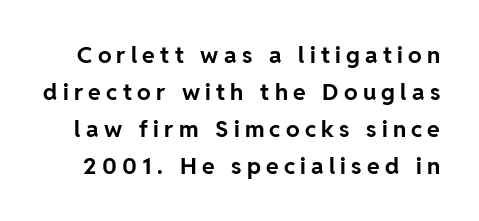
The image shows 23 px bold type, upright; set normal line spacing (1.61x), unusually wide letter spacing (+0.23 em), not underlined.
